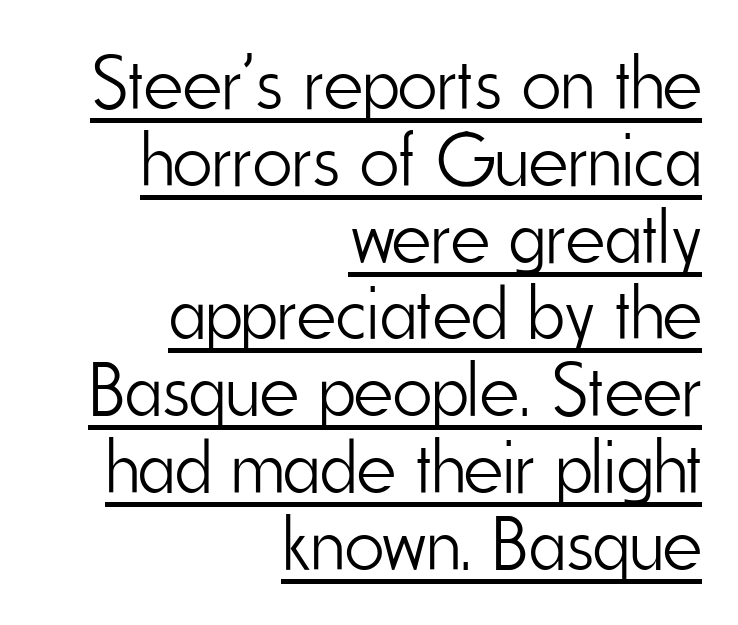
Unlike italic type, these characters show no tilt at all. Rows of type sit shoulder to shoulder in the vertical direction. Does a line run under the words? Yes, clearly. Vertical stems look standard width or narrower in stroke. This is sans-serif lettering, the kind often seen on screens and signage. The rendering keeps characters at their native spacing.
